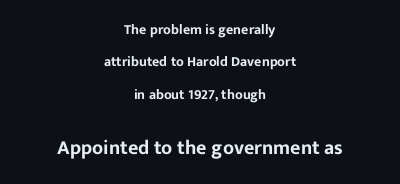
{"italic": "no", "underline": "no", "align": "center", "line_spacing": "loose", "line_spacing_ratio": 2.32, "letter_spacing": "normal", "letter_spacing_em": 0.0, "larger_block": "second", "size_ratio": 1.43, "glyph_px": 20}
